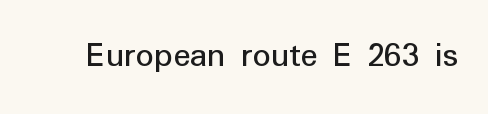
The image shows 36 px regular-weight sans-serif type, upright; set normal letter spacing, not underlined; low stroke contrast and a medium x-height.
